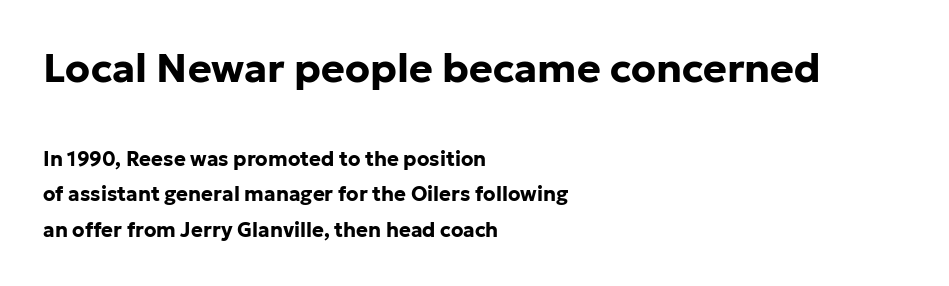
The initial chunk of copy outweighs the following chunk in type size. Is the letter spacing exaggerated? No — it looks like the ordinary default. Reading down the block, your eye returns to a fixed left position each line. The string is rendered with underlining switched off. The letters stand straight up with perfectly vertical stems. Strong, thick strokes mark this as bold type.
